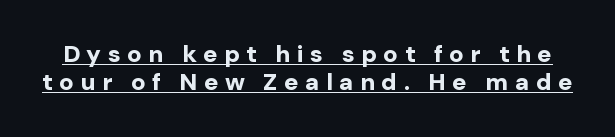
{"italic": "no", "bold": "yes", "underline": "yes", "line_spacing_ratio": 1.18, "letter_spacing": "wide", "letter_spacing_em": 0.27, "glyph_px": 24}
